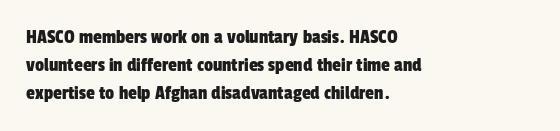
Bare-footed words on every line. Evenly set lines give the paragraph a standard silhouette. Glyph-to-glyph distance matches everyday printed text. Teacher's note: observe the even left margin — that is flush-left alignment.
